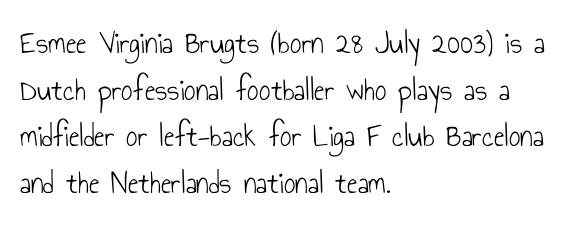
The image shows 32 px light, condensed sans-serif type, upright; set left-aligned, normal line spacing (1.46x), normal letter spacing, not underlined; low stroke contrast and a small x-height.
